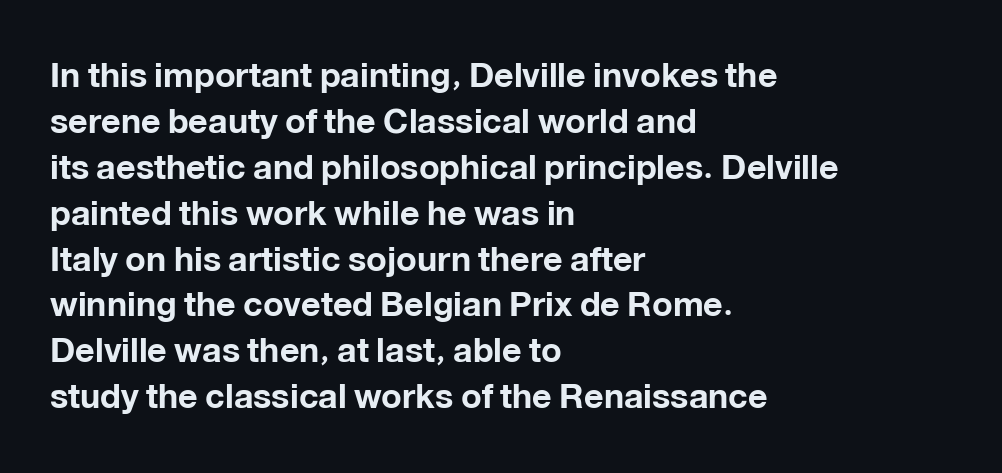
The font family rendered here belongs to the sans-serif group. Rendered with straight, roman letterforms. The face used here is proportionally spaced, like ordinary book or web type. If you measured baseline to baseline, you'd find a middling distance. Underline: absent. Every letter is thick-stroked: bold, no question.
